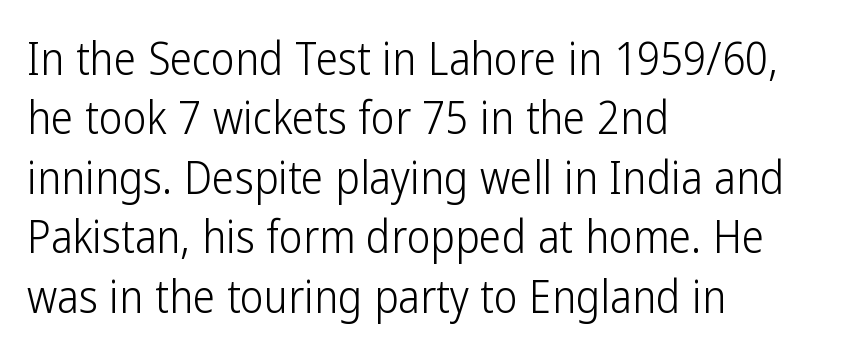
Q: Is the text bold? A: No.
Q: Is the text italic (slanted)? A: No, it is upright.
Q: Is the typeface a serif or a sans-serif typeface? A: Sans-serif.
Q: Is the text underlined? A: No.
Q: How is the paragraph aligned? A: Left-aligned.
Q: Is the spacing between letters normal or unusually wide? A: Normal.
Q: Is the spacing between lines tight, normal or loose? A: Normal.
Q: Width (condensed, normal, or wide)? A: Condensed.
Q: Stroke contrast? A: Low.
Q: x-height? A: Medium.
Q: Monospaced? A: No.
